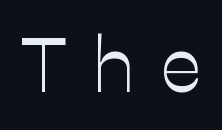
Q: Is the text bold? A: No.
Q: Is the text italic (slanted)? A: No, it is upright.
Q: Is the typeface a serif or a sans-serif typeface? A: Sans-serif.
Q: Is the text underlined? A: No.
Q: Is the spacing between letters normal or unusually wide? A: Unusually wide.
Q: Width (condensed, normal, or wide)? A: Normal.
Q: Stroke contrast? A: Low.
Q: x-height? A: Medium.
Q: Monospaced? A: No.
